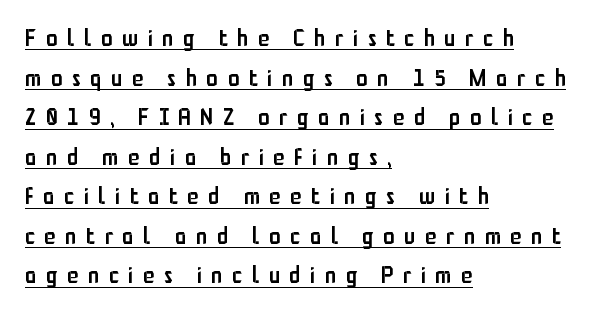
{"italic": "no", "bold": "semi", "underline": "yes", "align": "left", "line_spacing_ratio": 1.72, "letter_spacing": "wide", "letter_spacing_em": 0.42, "glyph_px": 23}
